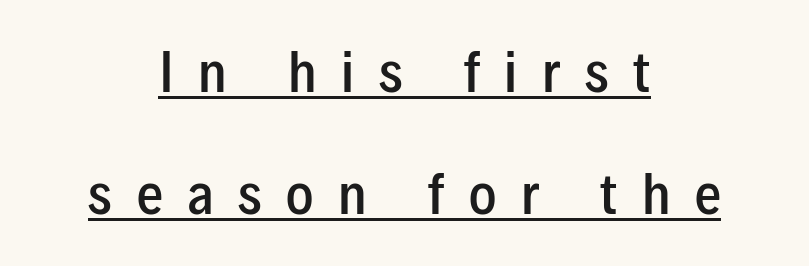
{"serif": "no", "italic": "no", "bold": "semi", "weight": "semibold", "width": "condensed", "stroke_contrast": "low", "x_height": "medium", "monospaced": "no", "underline": "yes", "align": "center", "line_spacing": "loose", "line_spacing_ratio": 2.34, "letter_spacing": "wide", "letter_spacing_em": 0.48, "glyph_px": 52}
